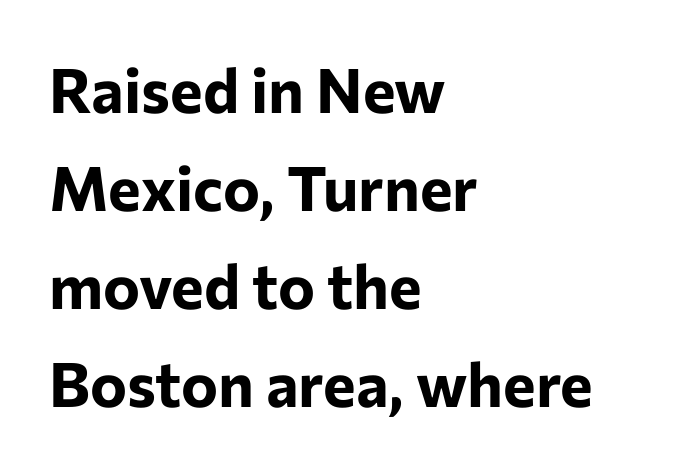
The image shows 62 px bold sans-serif type, upright; set left-aligned, normal line spacing (1.58x), normal letter spacing, not underlined; low stroke contrast and a medium x-height.
